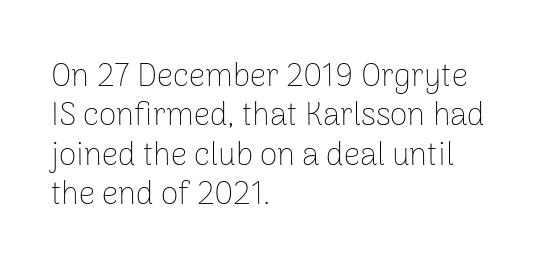
{"serif": "no", "italic": "no", "bold": "no", "weight": "thin", "width": "normal", "stroke_contrast": "low", "x_height": "medium", "monospaced": "no", "underline": "no", "align": "left", "line_spacing_ratio": 1.23, "letter_spacing": "normal", "letter_spacing_em": 0.0, "glyph_px": 32}
